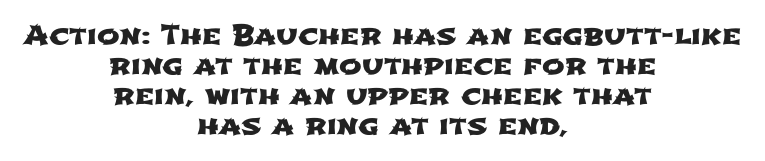
Q: Is the text underlined? A: No.
Q: How is the paragraph aligned? A: Centered.
Q: Is the spacing between letters normal or unusually wide? A: Normal.
Q: Is the spacing between lines tight, normal or loose? A: Tight.
